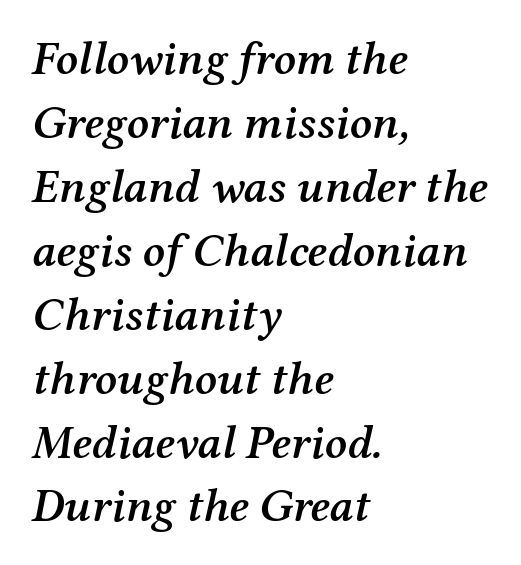
{"serif": "yes", "italic": "yes", "lean": "right", "slant_degrees": 12, "bold": "semi", "weight": "semibold", "width": "normal", "stroke_contrast": "medium", "x_height": "medium", "monospaced": "no", "underline": "no", "align": "left", "line_spacing": "normal", "line_spacing_ratio": 1.36, "letter_spacing": "normal", "letter_spacing_em": 0.0, "glyph_px": 47}
